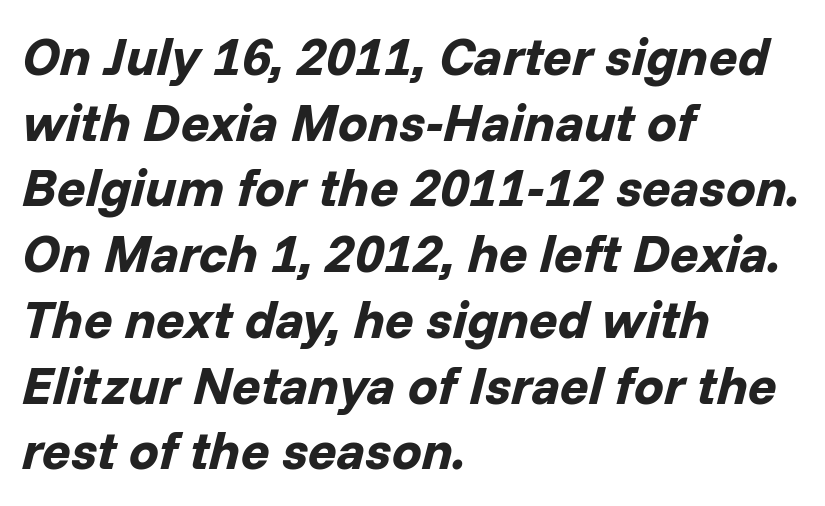
The image shows 53 px bold type, italic (leaning right); set left-aligned, line spacing 1.24x, normal letter spacing, not underlined; low stroke contrast and a medium x-height.
